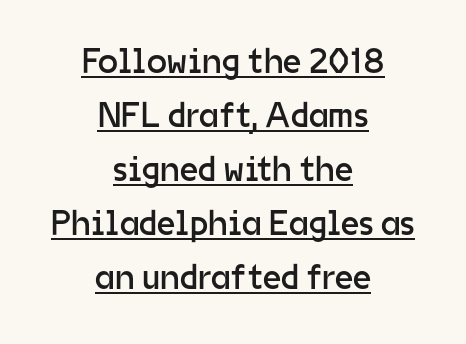
{"serif": "no", "italic": "no", "bold": "no", "weight": "regular", "width": "normal", "stroke_contrast": "low", "x_height": "medium", "monospaced": "no", "underline": "yes", "align": "center", "line_spacing": "normal", "line_spacing_ratio": 1.5, "letter_spacing": "normal", "letter_spacing_em": 0.0, "glyph_px": 36}
